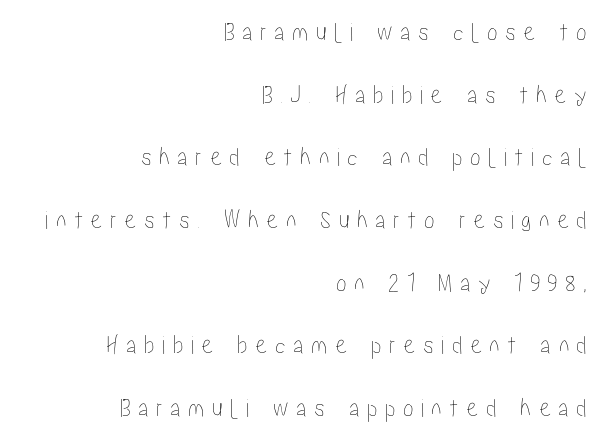
Q: Is the text italic (slanted)? A: No, it is upright.
Q: Is the text underlined? A: No.
Q: How is the paragraph aligned? A: Right-aligned.
Q: Is the spacing between letters normal or unusually wide? A: Unusually wide.
Q: Is the spacing between lines tight, normal or loose? A: Loose.
